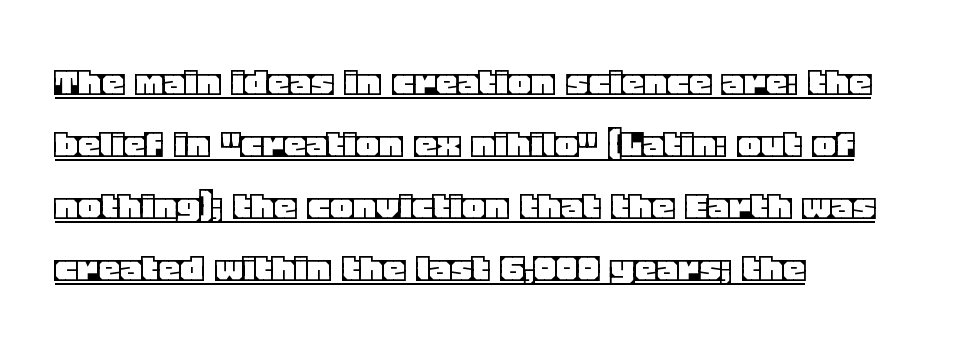
Honestly, the letter spacing is just normal — you wouldn't notice it. The typesetter chose a ragged-right arrangement here. A typesetter would call this proportional, since set widths differ per character. Italic: no, the glyphs are upright roman. Horizontal bands of white between lines are of average thickness. Emphasis is given by a line drawn under the lettering.
